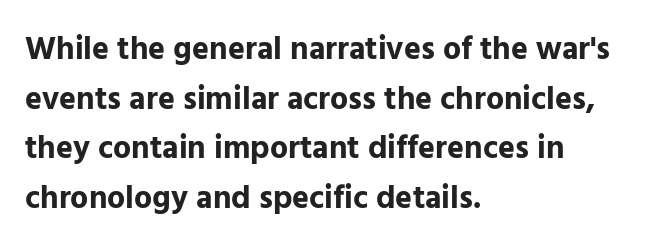
The image shows 32 px bold sans-serif type, upright; set left-aligned, normal line spacing (1.55x), normal letter spacing, not underlined; low stroke contrast and a medium x-height.
